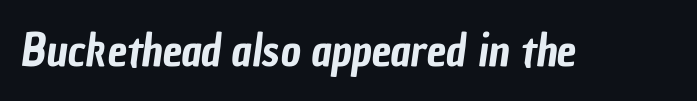
Q: Is the typeface a serif or a sans-serif typeface? A: Sans-serif.
Q: Is the text underlined? A: No.
Q: Is the spacing between letters normal or unusually wide? A: Normal.
Q: Width (condensed, normal, or wide)? A: Condensed.
Q: Stroke contrast? A: Low.
Q: x-height? A: Medium.
Q: Monospaced? A: No.
